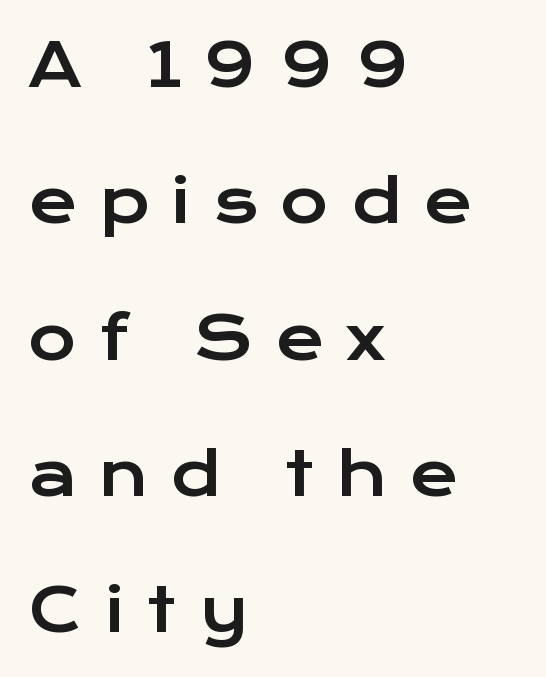
The image shows 59 px wide sans-serif type, upright; set left-aligned, loose line spacing (2.31x), unusually wide letter spacing (+0.38 em), not underlined; low stroke contrast and a medium x-height.
